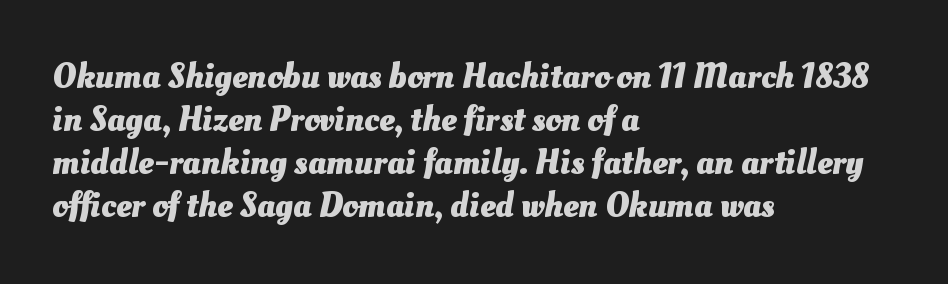
Rule under the text: the space is simply empty. Visually the block forms a straight wall on the left and a jagged coastline on the right. You could not count columns in this text — the font is proportionally spaced. The typesetting leans heavy: a genuine bold.
